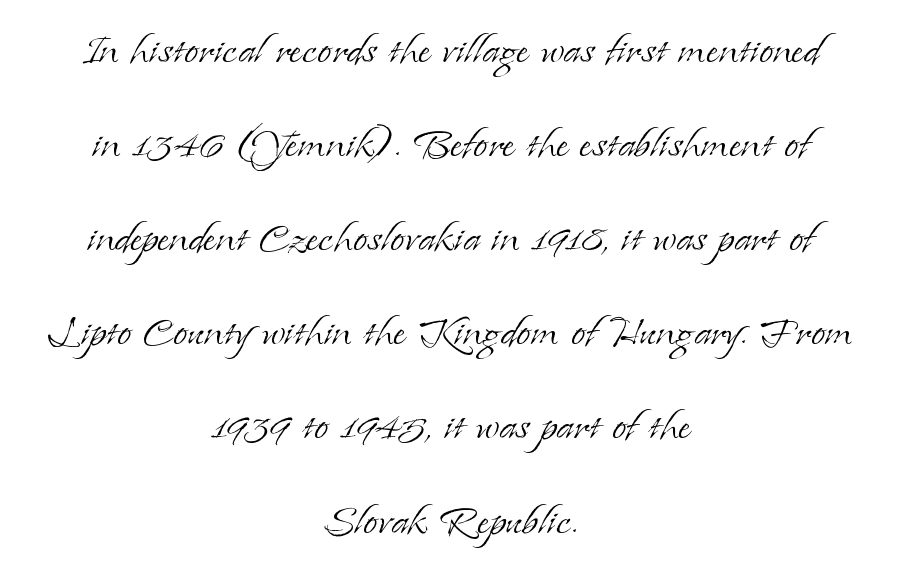
The image shows 52 px light serif type; set centered, line spacing 1.81x, normal letter spacing, not underlined; low stroke contrast and a small x-height.
